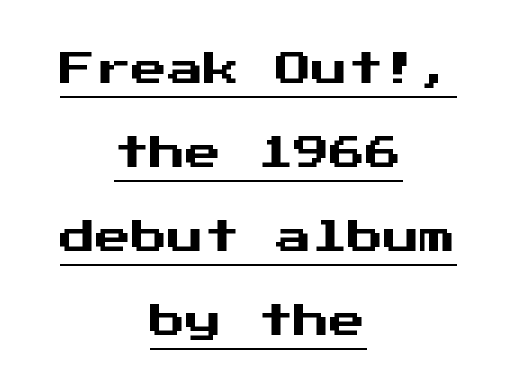
Q: Is the text italic (slanted)? A: No, it is upright.
Q: Is the typeface a serif or a sans-serif typeface? A: Sans-serif.
Q: Is the text underlined? A: Yes.
Q: How is the paragraph aligned? A: Centered.
Q: Is the spacing between letters normal or unusually wide? A: Normal.
Q: Is the spacing between lines tight, normal or loose? A: Loose.
Q: Width (condensed, normal, or wide)? A: Normal.
Q: Stroke contrast? A: Medium.
Q: x-height? A: Medium.
